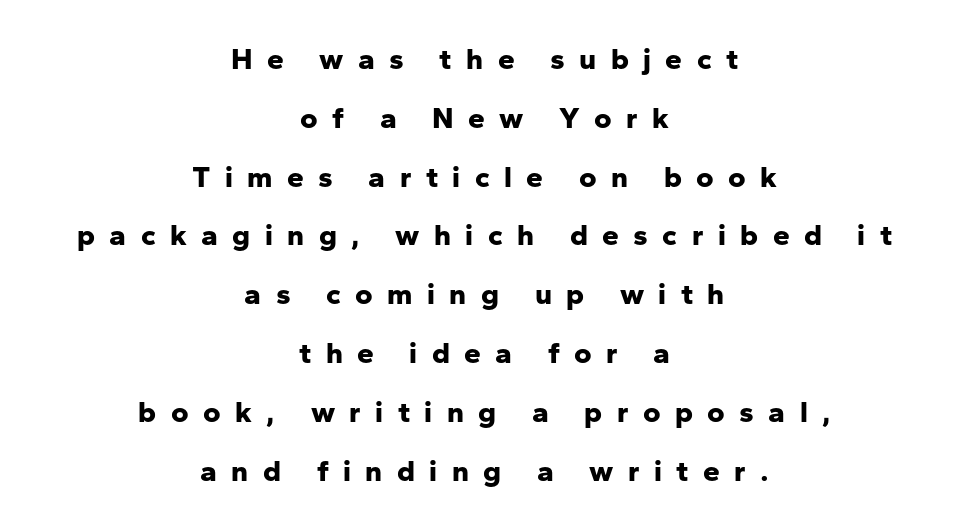
Q: Is the text bold? A: Yes.
Q: Is the text italic (slanted)? A: No, it is upright.
Q: Is the typeface a serif or a sans-serif typeface? A: Sans-serif.
Q: Is the text underlined? A: No.
Q: How is the paragraph aligned? A: Centered.
Q: Is the spacing between letters normal or unusually wide? A: Unusually wide.
Q: Is the spacing between lines tight, normal or loose? A: Loose.
Q: Width (condensed, normal, or wide)? A: Normal.
Q: Stroke contrast? A: Low.
Q: x-height? A: Medium.
Q: Monospaced? A: No.
